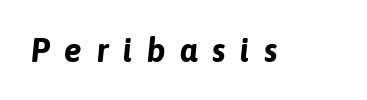
{"italic": "yes", "lean": "right", "slant_degrees": 6, "bold": "yes", "weight": "bold", "width": "normal", "stroke_contrast": "low", "x_height": "medium", "monospaced": "no", "underline": "no", "letter_spacing": "wide", "letter_spacing_em": 0.44, "glyph_px": 33}
